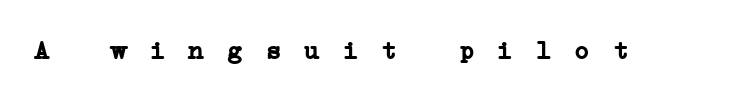
A full-strength bold gives these letters their thick strokes. Letter spacing: wide. Words float on clear page, feet unadorned.
